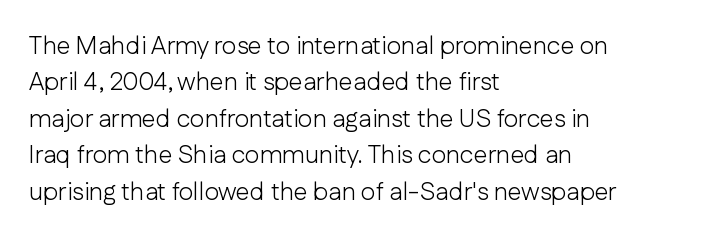
The image shows 25 px text type, upright; set left-aligned, normal line spacing (1.46x), normal letter spacing, not underlined.
